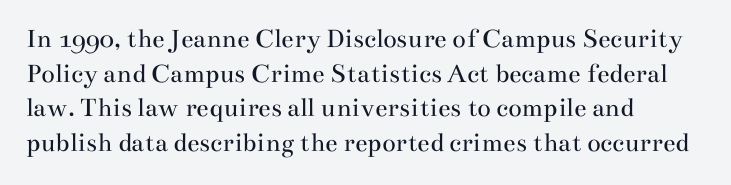
Q: Is the text bold? A: No.
Q: Is the text italic (slanted)? A: No, it is upright.
Q: Is the typeface a serif or a sans-serif typeface? A: Serif.
Q: Is the text underlined? A: No.
Q: How is the paragraph aligned? A: Left-aligned.
Q: Is the spacing between letters normal or unusually wide? A: Normal.
Q: Width (condensed, normal, or wide)? A: Wide.
Q: Stroke contrast? A: Medium.
Q: x-height? A: Small.
Q: Monospaced? A: No.
